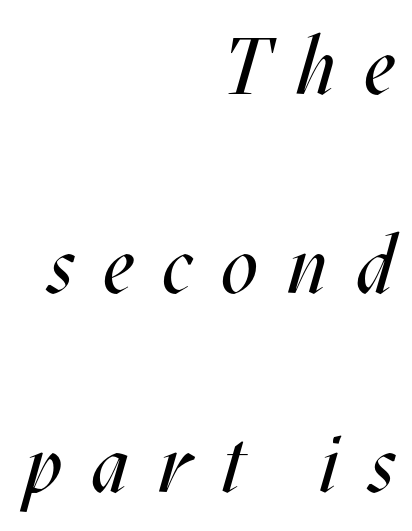
The image shows 80 px regular-weight, condensed type, italic (leaning right); set right-aligned, loose line spacing (2.49x), unusually wide letter spacing (+0.37 em), not underlined; medium stroke contrast and a large x-height.
